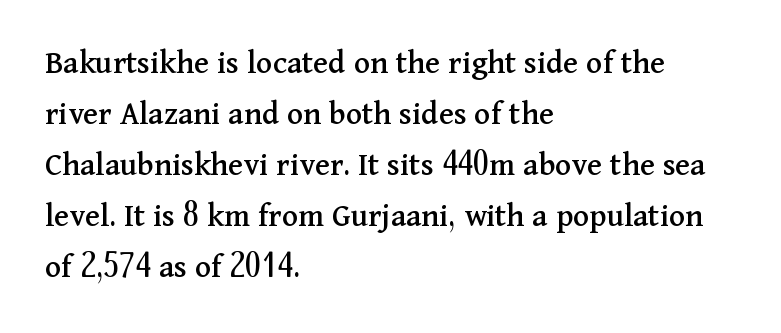
{"serif": "yes", "italic": "no", "width": "normal", "stroke_contrast": "medium", "x_height": "medium", "monospaced": "no", "underline": "no", "align": "left", "line_spacing": "normal", "line_spacing_ratio": 1.5, "letter_spacing": "normal", "letter_spacing_em": 0.0, "glyph_px": 34}
